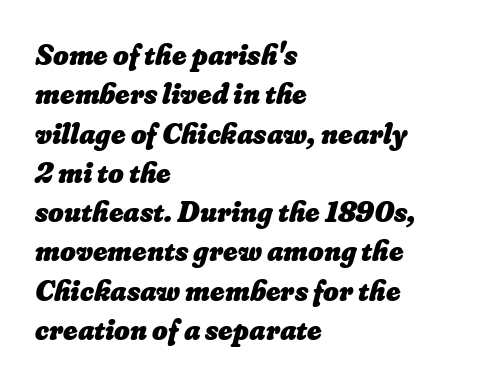
{"bold": "yes", "weight": "heavy", "width": "normal", "stroke_contrast": "low", "x_height": "small", "monospaced": "no", "underline": "no", "align": "left", "line_spacing": "normal", "line_spacing_ratio": 1.31, "letter_spacing": "normal", "letter_spacing_em": 0.0, "glyph_px": 30}
